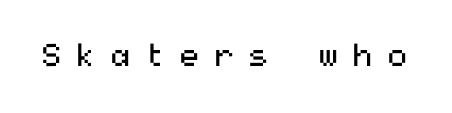
Q: Is the text bold? A: No.
Q: Is the text italic (slanted)? A: No, it is upright.
Q: Is the typeface a serif or a sans-serif typeface? A: Sans-serif.
Q: Is the text underlined? A: No.
Q: Is the spacing between letters normal or unusually wide? A: Unusually wide.
Q: Width (condensed, normal, or wide)? A: Wide.
Q: Stroke contrast? A: Medium.
Q: x-height? A: Medium.
